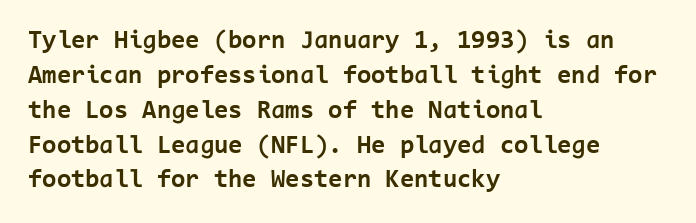
{"italic": "no", "bold": "yes", "underline": "no", "align": "left", "line_spacing": "normal", "line_spacing_ratio": 1.34, "letter_spacing": "normal", "letter_spacing_em": 0.0, "glyph_px": 26}
